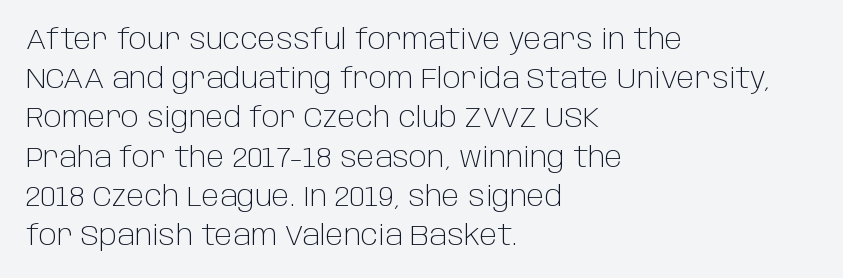
The image shows 28 px light sans-serif type, upright; set left-aligned, normal line spacing (1.4x), normal letter spacing, not underlined; low stroke contrast and a large x-height.
